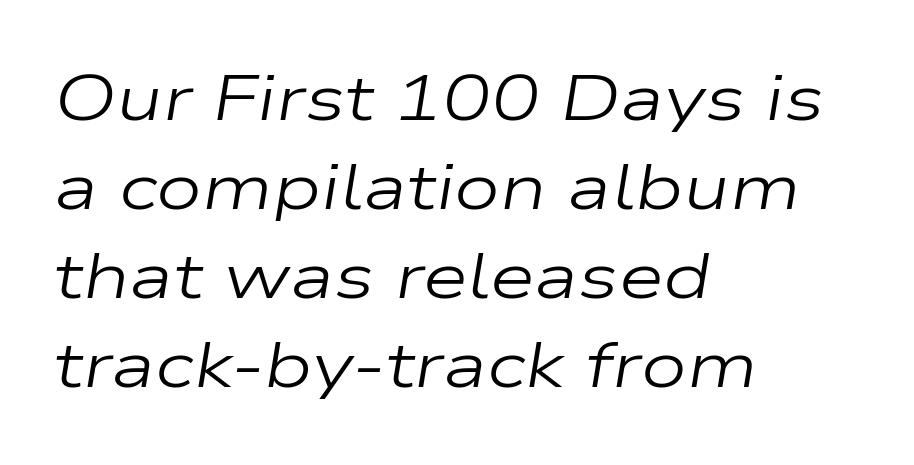
The image shows 65 px regular-weight, wide type, italic (leaning right); set left-aligned, normal line spacing (1.37x), normal letter spacing, not underlined; low stroke contrast and a medium x-height.
